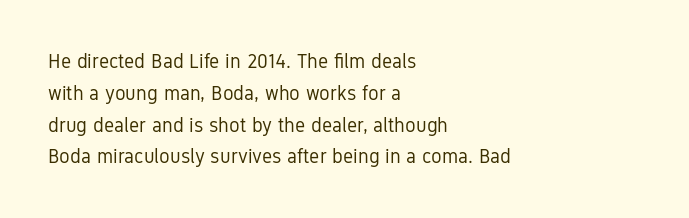
Q: Is the text bold? A: No.
Q: Is the text italic (slanted)? A: No, it is upright.
Q: Is the text underlined? A: No.
Q: How is the paragraph aligned? A: Left-aligned.
Q: Is the spacing between letters normal or unusually wide? A: Normal.
Q: Is the spacing between lines tight, normal or loose? A: Normal.
